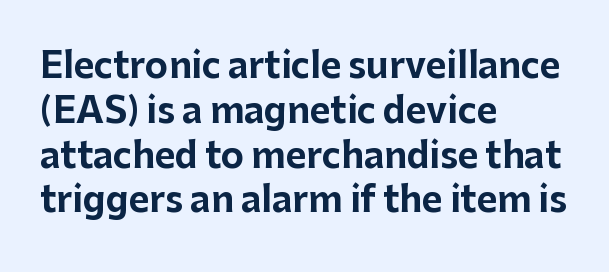
Q: Is the text bold? A: Yes.
Q: Is the text italic (slanted)? A: No, it is upright.
Q: Is the typeface a serif or a sans-serif typeface? A: Sans-serif.
Q: Is the text underlined? A: No.
Q: How is the paragraph aligned? A: Left-aligned.
Q: Is the spacing between letters normal or unusually wide? A: Normal.
Q: Is the spacing between lines tight, normal or loose? A: Normal.
Q: Width (condensed, normal, or wide)? A: Normal.
Q: Stroke contrast? A: Low.
Q: x-height? A: Medium.
Q: Monospaced? A: No.
